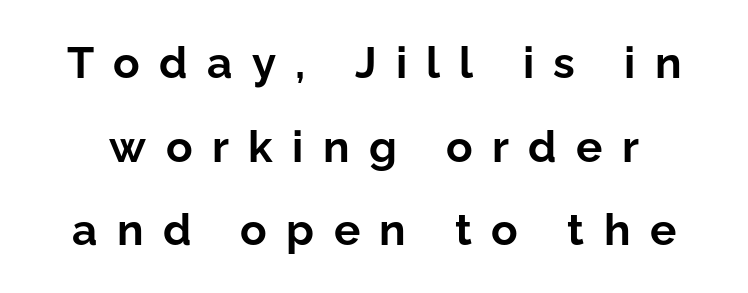
{"serif": "no", "italic": "no", "bold": "yes", "weight": "bold", "width": "normal", "stroke_contrast": "low", "x_height": "medium", "monospaced": "no", "underline": "no", "line_spacing": "loose", "line_spacing_ratio": 1.9, "letter_spacing": "wide", "letter_spacing_em": 0.44, "glyph_px": 44}
